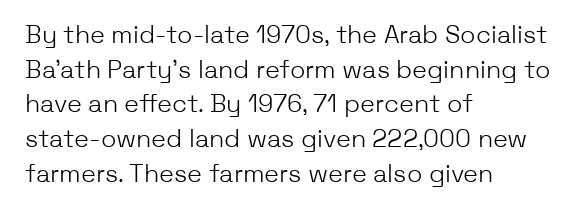
{"italic": "no", "bold": "no", "underline": "no", "align": "left", "line_spacing": "normal", "line_spacing_ratio": 1.39, "letter_spacing": "normal", "letter_spacing_em": 0.0, "glyph_px": 25}
